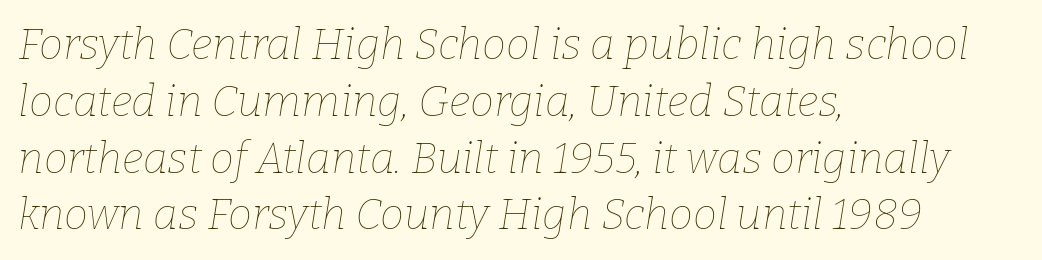
Every row of glyphs begins at an identical x-position on the left. Italic? Definitely — the glyphs are oblique. Looks like regular typesetting: each glyph gets only the width it needs. The foot of each line stays bare and open.
